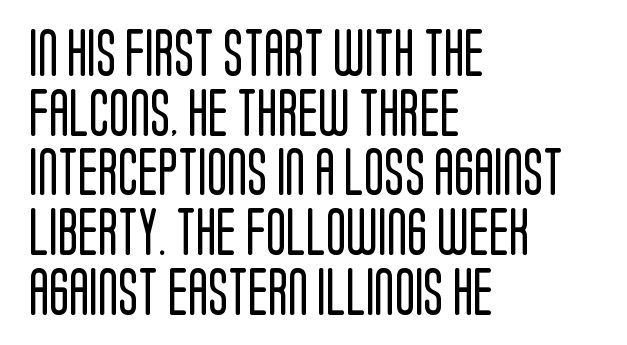
Honestly, the row spacing looks completely unremarkable. Casual observation: everything's shoved over to the left. Font category for this specimen: sans-serif. Clear beneath every line of the passage. The letters advance in unequal steps, a hallmark of proportional type. Unlike italic type, these characters show no tilt at all.
